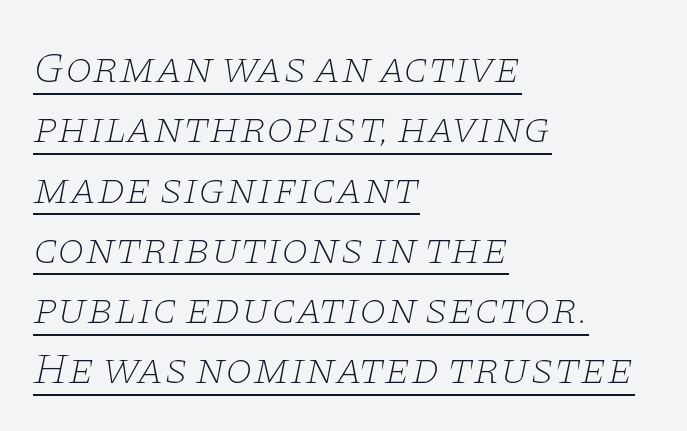
Q: Is the text bold? A: No.
Q: Is the text italic (slanted)? A: Yes, it leans right by about 11 degrees.
Q: Is the typeface a serif or a sans-serif typeface? A: Serif.
Q: Is the text underlined? A: Yes.
Q: How is the paragraph aligned? A: Left-aligned.
Q: Is the spacing between letters normal or unusually wide? A: Normal.
Q: Is the spacing between lines tight, normal or loose? A: Normal.
Q: Width (condensed, normal, or wide)? A: Wide.
Q: Stroke contrast? A: Low.
Q: x-height? A: Large.
Q: Monospaced? A: No.
